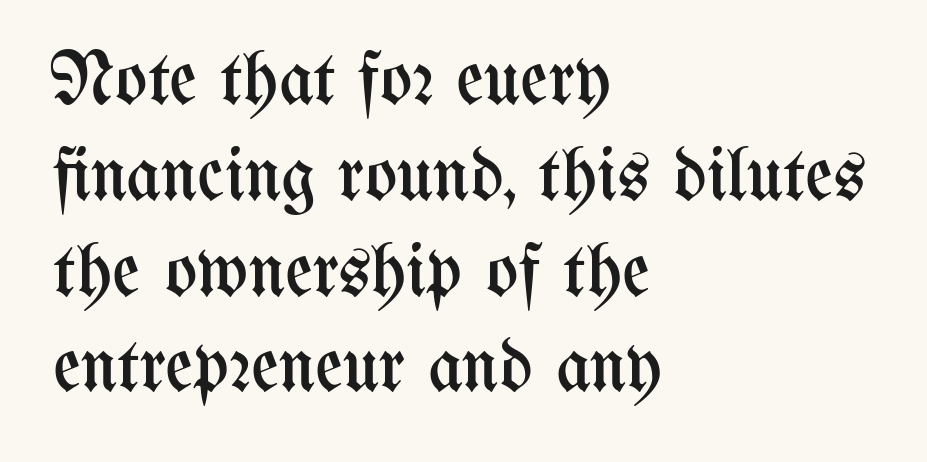
The image shows 76 px regular-weight, condensed type, upright; set left-aligned, normal line spacing (1.26x), normal letter spacing, not underlined; medium stroke contrast and a medium x-height.
